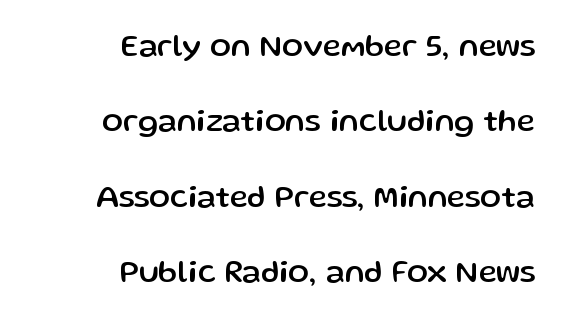
{"serif": "no", "italic": "no", "width": "normal", "stroke_contrast": "low", "x_height": "medium", "monospaced": "no", "underline": "no", "align": "right", "line_spacing": "loose", "line_spacing_ratio": 2.43, "letter_spacing": "normal", "letter_spacing_em": 0.0, "glyph_px": 31}
